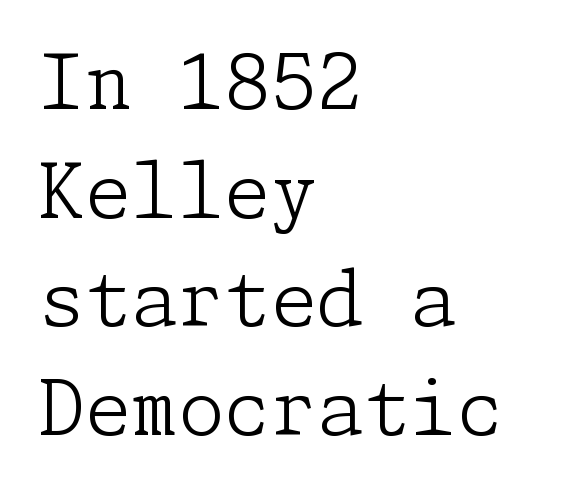
The letters look calm and open, with moderate or lighter stems. The gap between lines stays unmarked. Observe the ordinary spacing: letters are neighbours, not strangers. Nope, not italic — everything's standing straight. Observe the serifs anchoring each vertical stroke in this sample. Compared with a centered layout, this one pins lines to the left instead.
